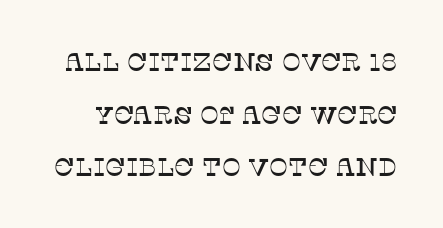
Q: Is the text italic (slanted)? A: No, it is upright.
Q: Is the text underlined? A: No.
Q: Is the spacing between letters normal or unusually wide? A: Normal.
Q: Is the spacing between lines tight, normal or loose? A: Loose.
